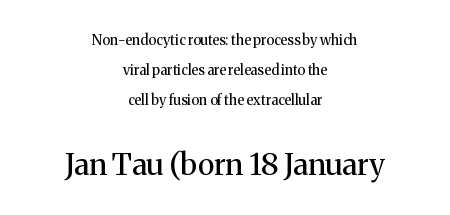
The image shows 30 px regular-weight serif type, upright; set centered, loose line spacing (2.14x), normal letter spacing, not underlined; the second (bottom) block is 2.14x larger; medium stroke contrast and a medium x-height.
